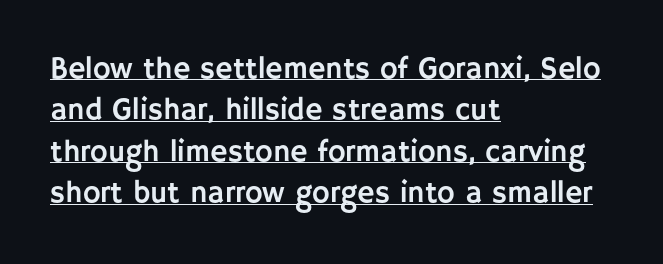
{"serif": "no", "italic": "no", "width": "normal", "stroke_contrast": "low", "x_height": "large", "monospaced": "no", "underline": "yes", "align": "left", "line_spacing": "normal", "line_spacing_ratio": 1.38, "letter_spacing": "normal", "letter_spacing_em": 0.0, "glyph_px": 30}
